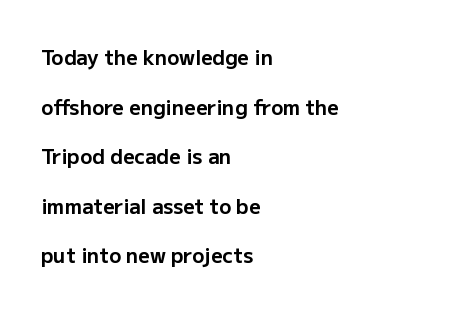
The image shows 20 px bold type, upright; set left-aligned, loose line spacing (2.48x), normal letter spacing, not underlined.
